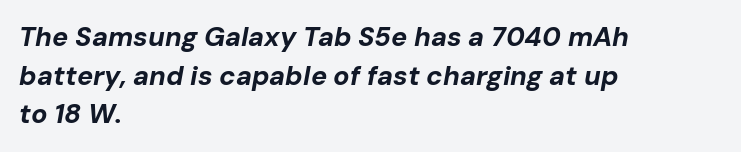
Vertical spacing — default. Only glyphs here, with clear space below each row. The text carries the slant typical of an italic or oblique font. Plenty of ink on the page — the face is bold. In terms of letterspacing, this is plain default setting.
